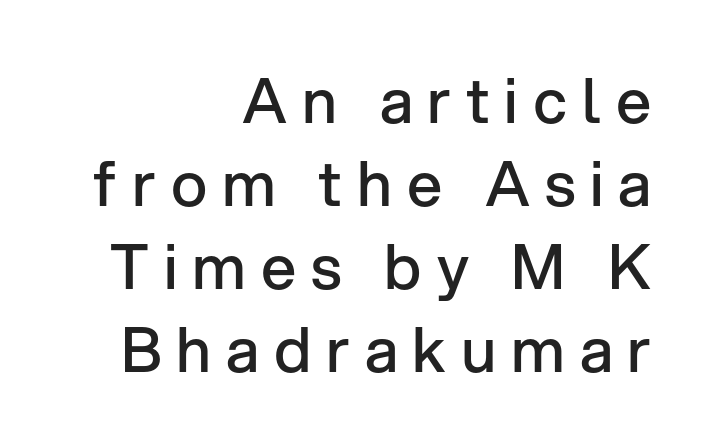
The image shows 62 px semibold sans-serif type, upright; set right-aligned, normal line spacing (1.34x), unusually wide letter spacing (+0.24 em), not underlined; low stroke contrast and a medium x-height.
